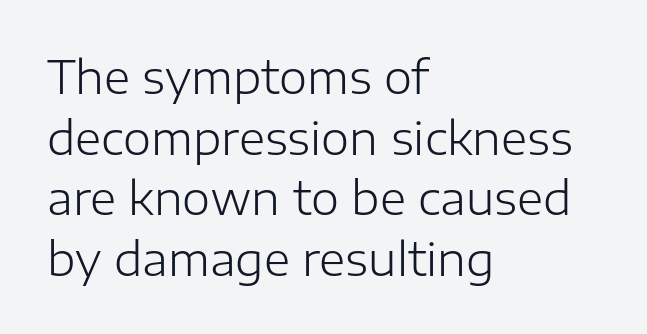
{"serif": "no", "italic": "no", "bold": "no", "weight": "light", "width": "normal", "stroke_contrast": "low", "x_height": "medium", "monospaced": "no", "underline": "no", "align": "left", "line_spacing": "normal", "line_spacing_ratio": 1.35, "letter_spacing": "normal", "letter_spacing_em": 0.0, "glyph_px": 45}
